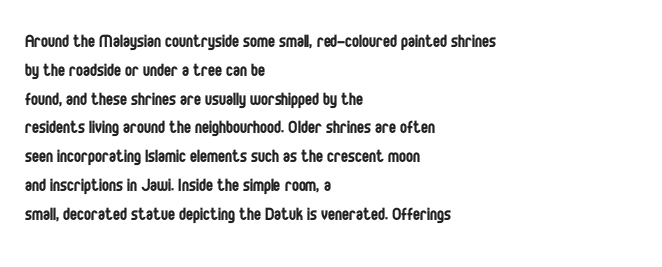
Q: Is the text bold? A: No.
Q: Is the text italic (slanted)? A: No, it is upright.
Q: Is the text underlined? A: No.
Q: How is the paragraph aligned? A: Left-aligned.
Q: Is the spacing between letters normal or unusually wide? A: Normal.
Q: Is the spacing between lines tight, normal or loose? A: Normal.
